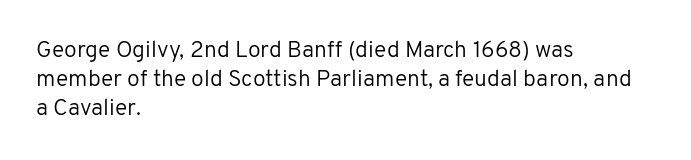
{"italic": "no", "bold": "no", "underline": "no", "align": "left", "line_spacing": "normal", "line_spacing_ratio": 1.26, "letter_spacing": "normal", "letter_spacing_em": 0.0, "glyph_px": 23}
